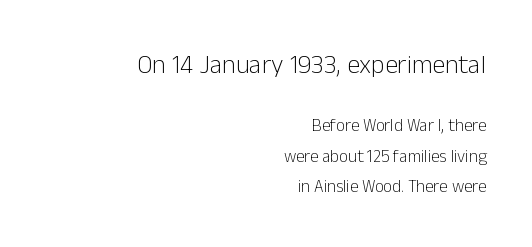
The image shows 26 px text type, upright; set right-aligned, line spacing 1.79x, normal letter spacing, not underlined; the first (top) block is 1.53x larger.
